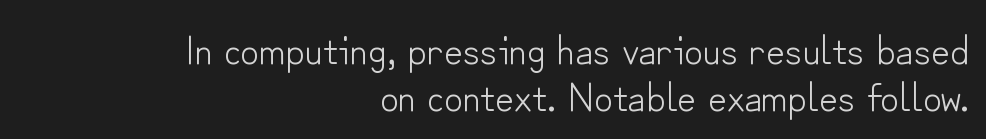
The letters look calm and open, with moderate or lighter stems. Style check: upright. Letter spacing: default. Spacing verdict: proportional, widths tailored to each character.
